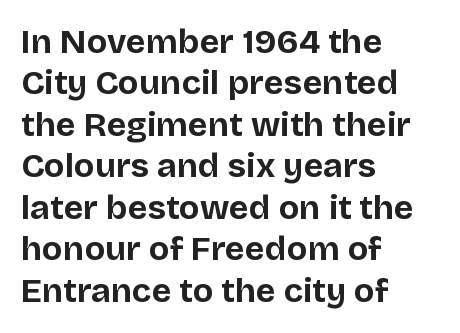
Beneath every word, the page is bare. The line texture is even and compact thanks to regular tracking. The rendering uses natural spacing where letterforms have individual widths. Notice how thick the strokes are: this is what a full bold looks like. The letters stand upright; this is a roman face.
